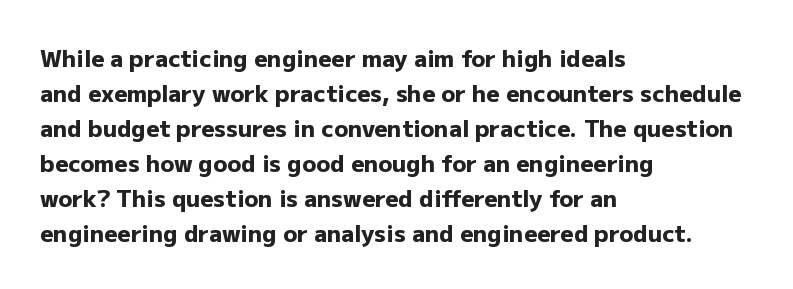
Q: Is the text bold? A: Yes.
Q: Is the text italic (slanted)? A: No, it is upright.
Q: Is the text underlined? A: No.
Q: How is the paragraph aligned? A: Left-aligned.
Q: Is the spacing between letters normal or unusually wide? A: Normal.
Q: Is the spacing between lines tight, normal or loose? A: Normal.
